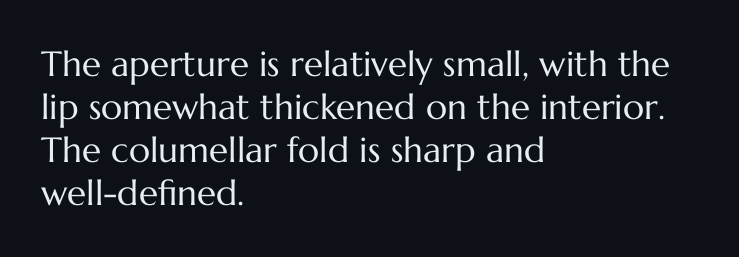
{"italic": "no", "bold": "no", "weight": "regular", "width": "normal", "stroke_contrast": "medium", "x_height": "medium", "monospaced": "no", "underline": "no", "align": "left", "line_spacing_ratio": 1.23, "letter_spacing": "normal", "letter_spacing_em": 0.0, "glyph_px": 35}
